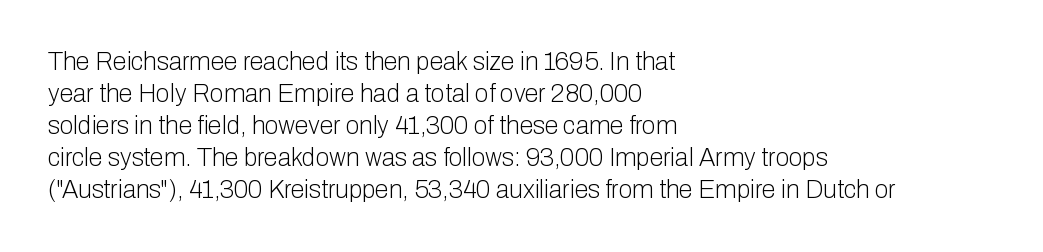
Q: Is the text bold? A: No.
Q: Is the text italic (slanted)? A: No, it is upright.
Q: Is the text underlined? A: No.
Q: How is the paragraph aligned? A: Left-aligned.
Q: Is the spacing between letters normal or unusually wide? A: Normal.
Q: Is the spacing between lines tight, normal or loose? A: Normal.
